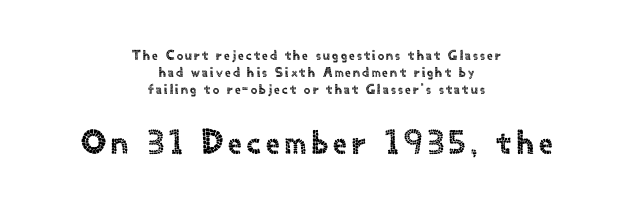
{"serif": "no", "italic": "no", "width": "normal", "x_height": "small", "monospaced": "no", "underline": "no", "align": "center", "line_spacing_ratio": 1.21, "larger_block": "second", "size_ratio": 2.43, "glyph_px": 34}
